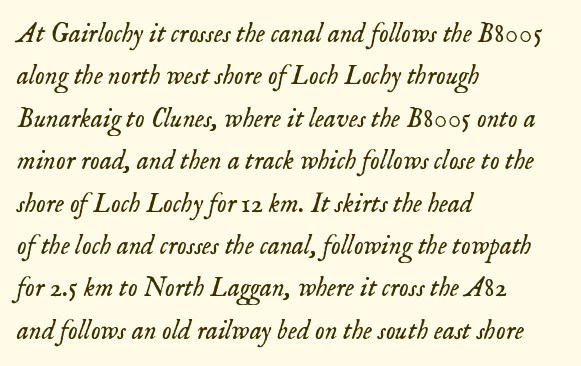
A quiet, ordinary-to-light weight characterises the typeface. An italicized treatment has been applied to the whole sample. The words here are not underlined. The line-height multiplier appears to be the usual default. This sample is left-justified, so line endings fall wherever the words run out.
